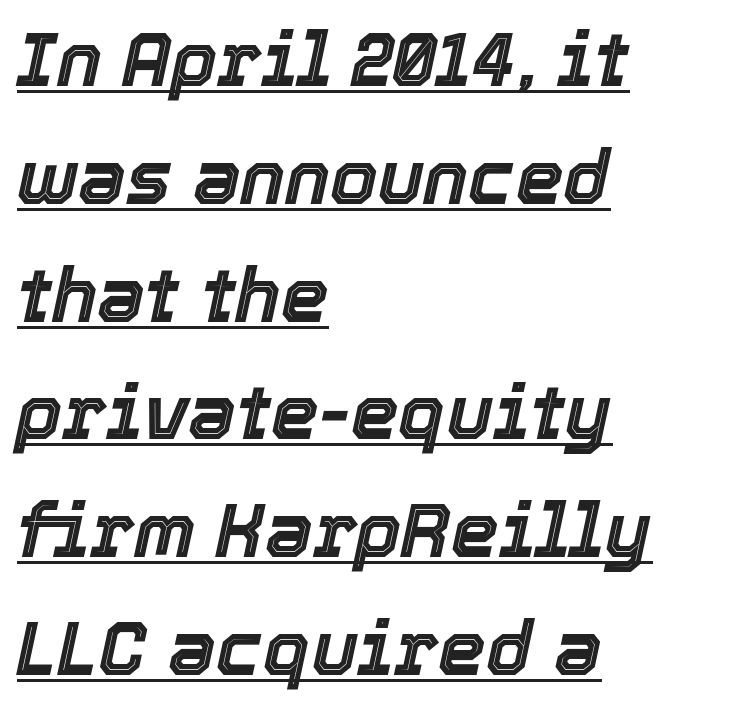
Q: Is the text italic (slanted)? A: Yes, it leans right by about 12 degrees.
Q: Is the text underlined? A: Yes.
Q: How is the paragraph aligned? A: Left-aligned.
Q: Is the spacing between letters normal or unusually wide? A: Normal.
Q: Is the spacing between lines tight, normal or loose? A: Normal.
Q: Width (condensed, normal, or wide)? A: Normal.
Q: x-height? A: Medium.
Q: Monospaced? A: No.
